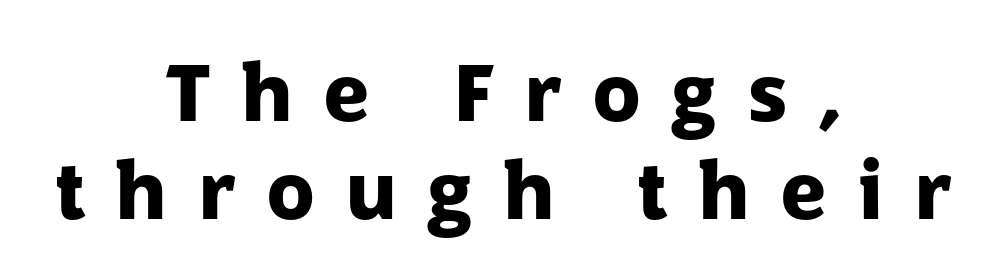
This sample uses a sans-serif face. Is the type bold? Yes — the strokes are clearly thick and heavy. Letters rest on an invisible, unmarked baseline. The line texture is sparse and dotted thanks to wide tracking.
